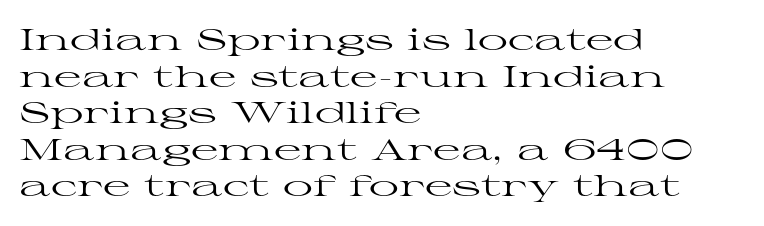
The image shows 30 px regular-weight, wide serif type, upright; set left-aligned, line spacing 1.22x, normal letter spacing, not underlined; high stroke contrast and a medium x-height.
